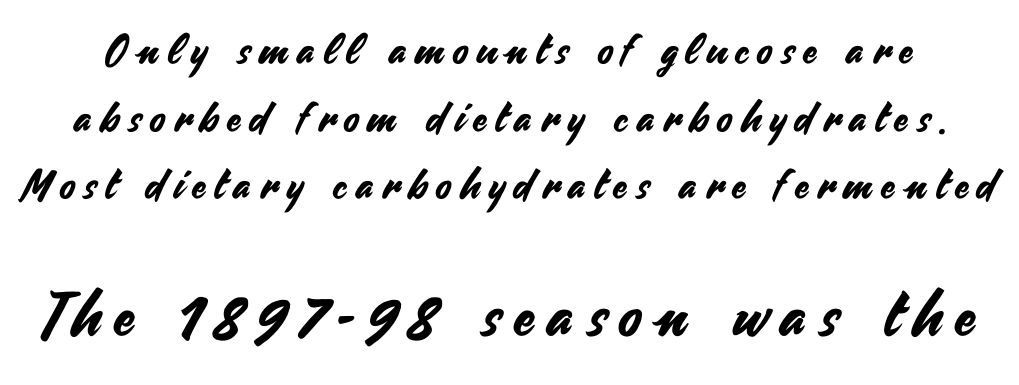
The image shows 61 px sans-serif type; set normal line spacing (1.65x), unusually wide letter spacing (+0.22 em), not underlined; the second (bottom) block is 1.49x larger; medium stroke contrast and a small x-height.
